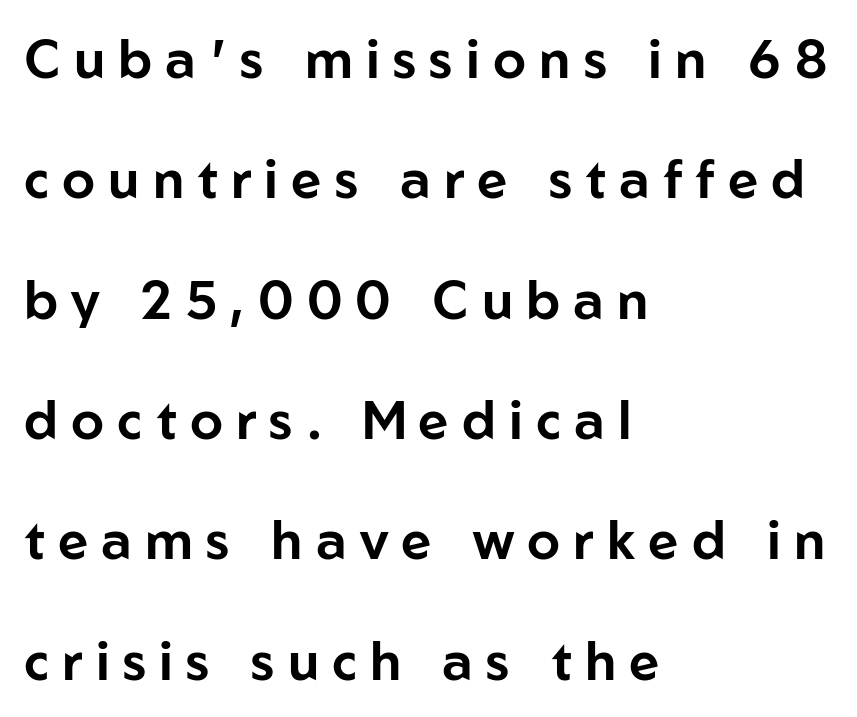
{"serif": "no", "italic": "no", "width": "normal", "stroke_contrast": "low", "x_height": "medium", "monospaced": "no", "underline": "no", "align": "left", "line_spacing": "loose", "line_spacing_ratio": 2.27, "letter_spacing": "wide", "letter_spacing_em": 0.25, "glyph_px": 53}
